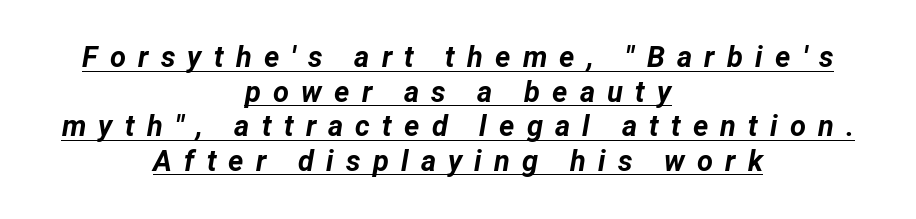
The image shows 29 px bold type, italic (leaning right); set centered, line spacing 1.19x, unusually wide letter spacing (+0.42 em), underlined; low stroke contrast and a medium x-height.
